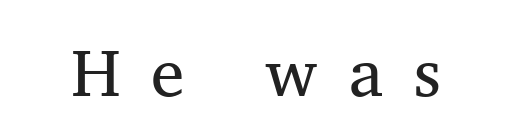
Q: Is the text bold? A: No.
Q: Is the typeface a serif or a sans-serif typeface? A: Serif.
Q: Is the text underlined? A: No.
Q: Is the spacing between letters normal or unusually wide? A: Unusually wide.
Q: Width (condensed, normal, or wide)? A: Normal.
Q: Stroke contrast? A: Medium.
Q: x-height? A: Medium.
Q: Monospaced? A: No.
